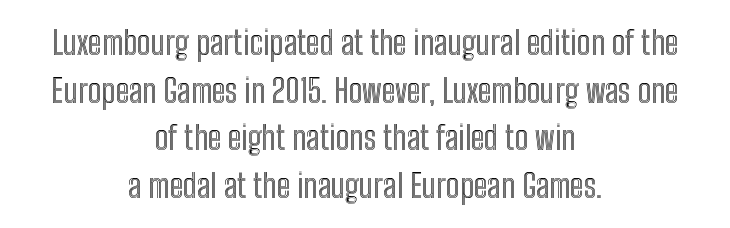
Q: Is the text italic (slanted)? A: No, it is upright.
Q: Is the text underlined? A: No.
Q: How is the paragraph aligned? A: Centered.
Q: Is the spacing between letters normal or unusually wide? A: Normal.
Q: Is the spacing between lines tight, normal or loose? A: Normal.
Q: Width (condensed, normal, or wide)? A: Condensed.
Q: x-height? A: Medium.
Q: Monospaced? A: No.
